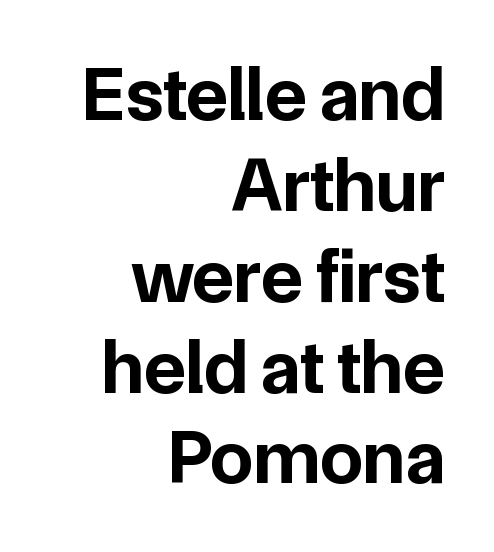
{"serif": "no", "italic": "no", "bold": "yes", "weight": "bold", "width": "normal", "stroke_contrast": "low", "x_height": "medium", "monospaced": "no", "underline": "no", "align": "right", "line_spacing_ratio": 1.18, "letter_spacing": "normal", "letter_spacing_em": 0.0, "glyph_px": 77}
